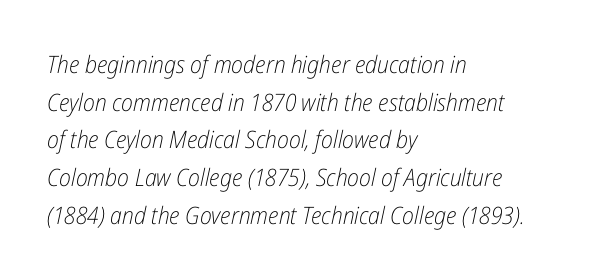
Which margin do the lines hug? The left one — the right edge is uneven. If you drew a line through each stem, it would be angled. Default kerning and tracking; the words read as compact shapes. Words float on clear page, feet unadorned. The strokes are not fattened; the text isn't bold. Normally led — the rows are evenly, conventionally spaced.
